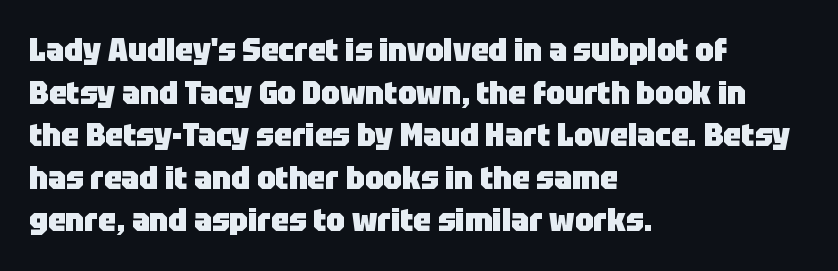
The compositor pushed each line to the left boundary. These lines carry a lot of weight — the face is fully bold. Here the designer chose a conventional face with non-uniform glyph widths. The line texture is even and compact thanks to regular tracking.
